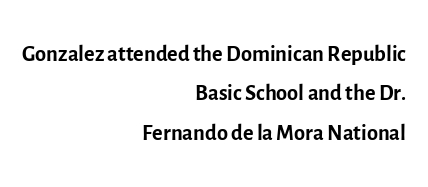
Is this a sans? Yes — the strokes have no serifs. Type without underlining. Tracking here is standard; glyphs follow each other at the usual distance. This reads as an unemphasized weight, regular at the heaviest. The type sits square on the baseline with zero lean. The rag falls on the left side of this text block.
